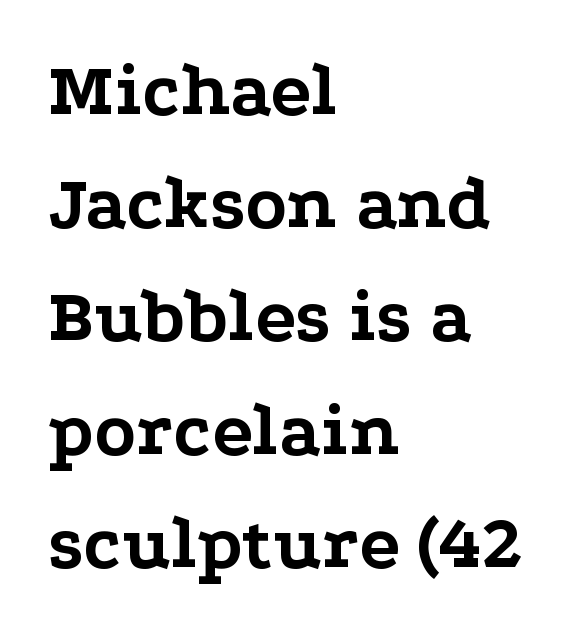
Anything drawn beneath the words? Only blank space. Regarding leading, the lines here are spaced in the standard way. Compared with typical body copy, the letter spacing here is the same. Here the designer chose a conventional face with non-uniform glyph widths.
